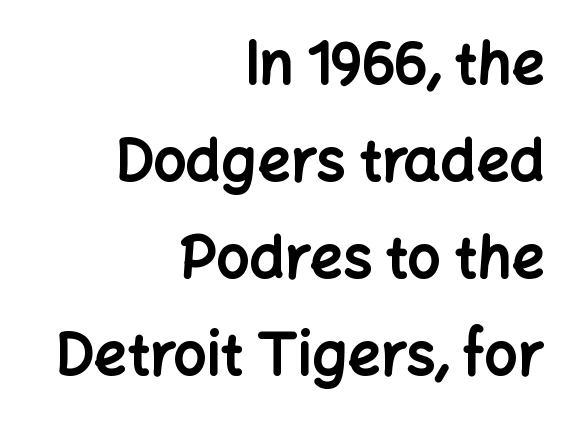
{"serif": "no", "italic": "no", "bold": "yes", "weight": "bold", "width": "normal", "stroke_contrast": "low", "x_height": "medium", "monospaced": "no", "underline": "no", "align": "right", "line_spacing": "normal", "line_spacing_ratio": 1.67, "letter_spacing": "normal", "letter_spacing_em": 0.0, "glyph_px": 58}
